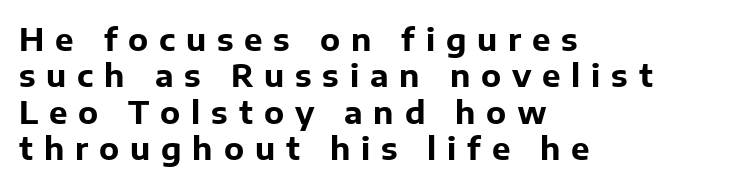
These words are printed bold, with thick strokes throughout. Nope, no serifs anywhere on these letters. Left-aligned paragraph, ragged on the right. Each letter keeps its own natural width here, so spacing adapts to shape. Display-style spreading of the glyphs; the letterfit is very open. Lines of text with bare space underneath.
